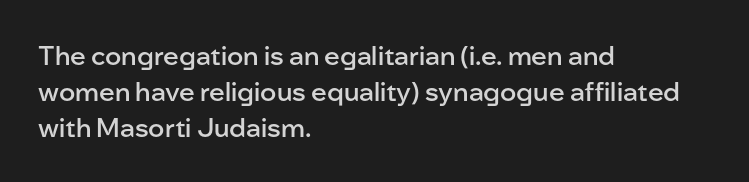
The image shows 26 px text type, upright; set left-aligned, normal line spacing (1.38x), normal letter spacing, not underlined.
